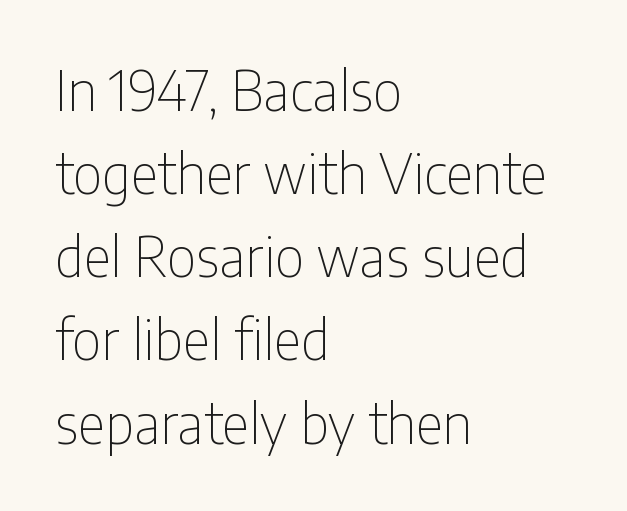
The image shows 54 px thin, condensed sans-serif type, upright; set left-aligned, normal line spacing (1.54x), normal letter spacing, not underlined; low stroke contrast and a medium x-height.
